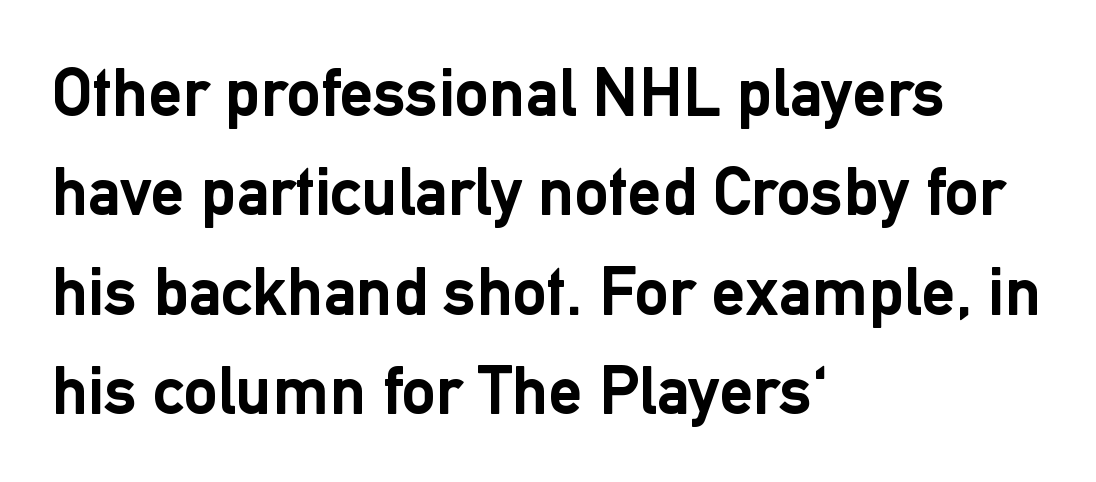
Q: Is the text bold? A: Yes.
Q: Is the text italic (slanted)? A: No, it is upright.
Q: Is the typeface a serif or a sans-serif typeface? A: Sans-serif.
Q: Is the text underlined? A: No.
Q: How is the paragraph aligned? A: Left-aligned.
Q: Is the spacing between letters normal or unusually wide? A: Normal.
Q: Is the spacing between lines tight, normal or loose? A: Normal.
Q: Width (condensed, normal, or wide)? A: Normal.
Q: Stroke contrast? A: Low.
Q: x-height? A: Medium.
Q: Monospaced? A: No.
